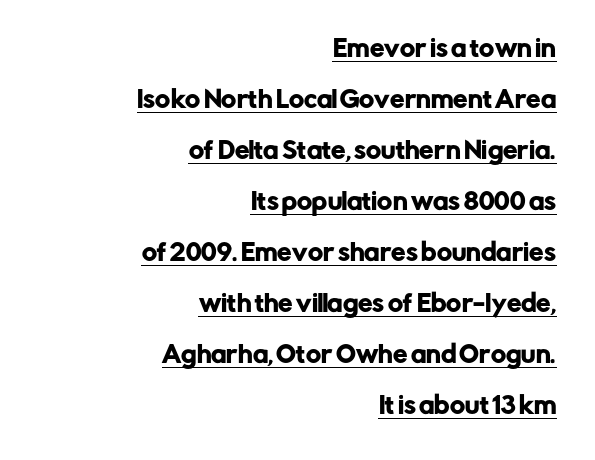
The line-height multiplier appears high, well above default. The glyphs are accompanied by a horizontal stroke just below them. Glyph-to-glyph distance matches everyday printed text. Ascenders rise straight up at ninety degrees.
